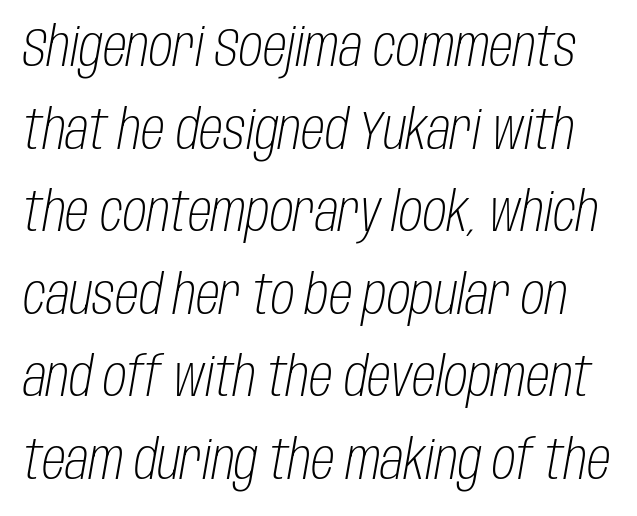
Q: Is the text bold? A: No.
Q: Is the text italic (slanted)? A: Yes, it leans right by about 10 degrees.
Q: Is the text underlined? A: No.
Q: Is the spacing between letters normal or unusually wide? A: Normal.
Q: Is the spacing between lines tight, normal or loose? A: Normal.
Q: Width (condensed, normal, or wide)? A: Condensed.
Q: Stroke contrast? A: Low.
Q: x-height? A: Large.
Q: Monospaced? A: No.
